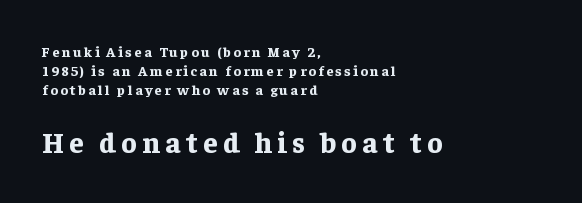
{"serif": "yes", "italic": "no", "bold": "yes", "weight": "bold", "width": "normal", "stroke_contrast": "low", "x_height": "medium", "monospaced": "no", "underline": "no", "align": "left", "line_spacing": "normal", "line_spacing_ratio": 1.36, "larger_block": "second", "size_ratio": 2.07, "glyph_px": 29}
